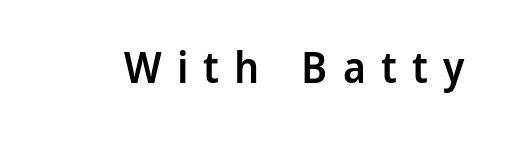
{"serif": "no", "italic": "no", "bold": "semi", "weight": "semibold", "width": "normal", "stroke_contrast": "low", "x_height": "medium", "monospaced": "no", "underline": "no", "letter_spacing": "wide", "letter_spacing_em": 0.35, "glyph_px": 43}
